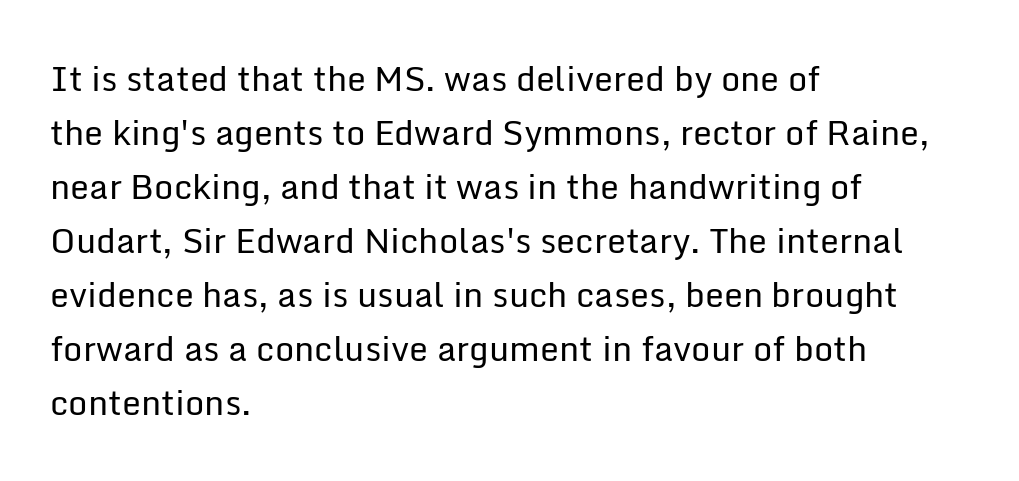
The image shows 34 px regular-weight sans-serif type, upright; set left-aligned, normal line spacing (1.59x), normal letter spacing, not underlined; low stroke contrast and a medium x-height.
